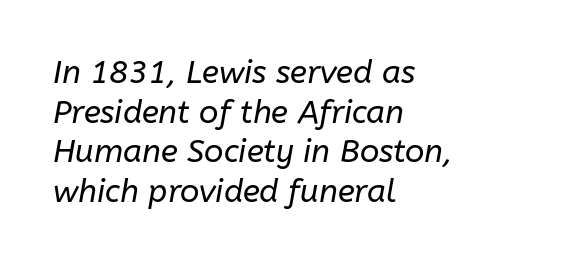
The image shows 32 px regular-weight type, italic (leaning right); set left-aligned, line spacing 1.24x, normal letter spacing, not underlined; low stroke contrast and a medium x-height.
